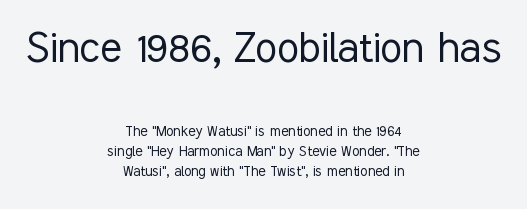
A sans-serif font was chosen for this passage. Decoration check: the copy has no underline. In CSS terms this would be text-align: center. Quick note: not italic, upright.
